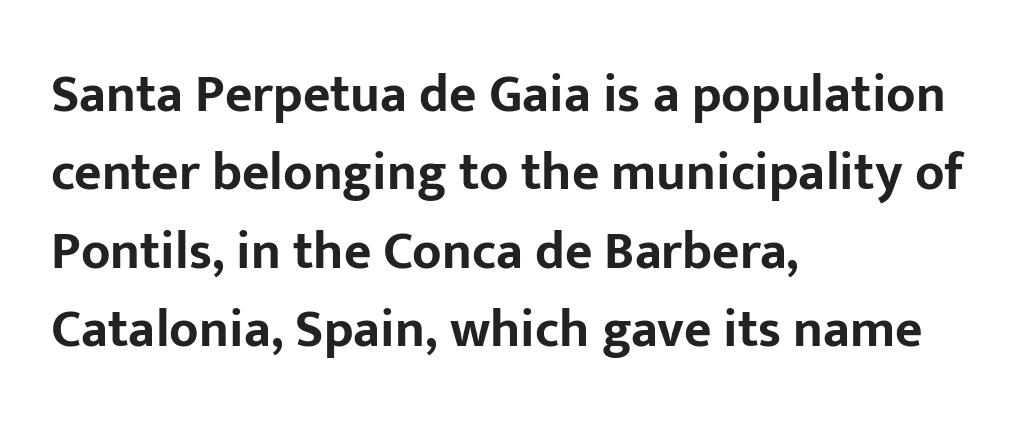
{"serif": "no", "italic": "no", "bold": "yes", "weight": "bold", "width": "normal", "stroke_contrast": "low", "x_height": "medium", "monospaced": "no", "underline": "no", "align": "left", "line_spacing": "normal", "line_spacing_ratio": 1.48, "letter_spacing": "normal", "letter_spacing_em": 0.0, "glyph_px": 53}
